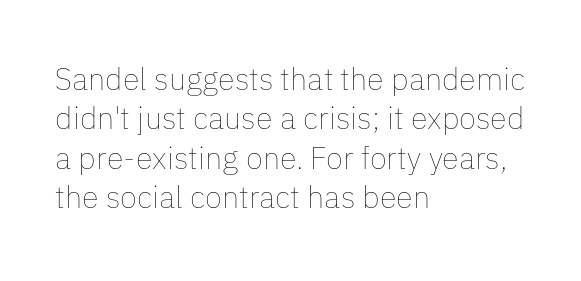
The text block is weighted toward the left margin, trailing off unevenly rightward. The letterforms sit shoulder to shoulder at normal distance. Nope, not italic — everything's standing straight. Vertically, the passage feels balanced, rows spaced as you'd expect.
